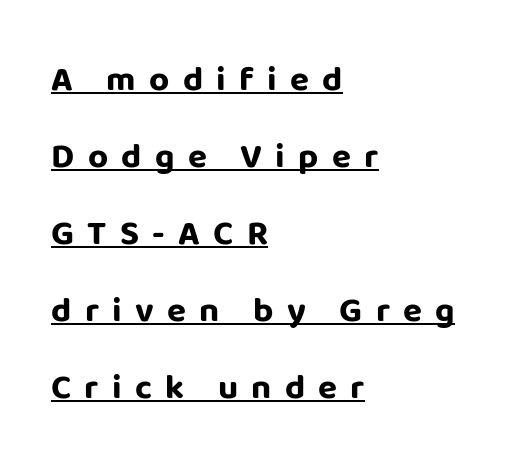
Is the block centered? No — it sits flush against the left margin. Somebody hit Ctrl+U on this one — the words are underlined. Think of a printed novel: that variable character pitch is what you see here. Are there feet on the stems? There aren't — it's a sans. This rendering widens character spacing well past its baseline value.
